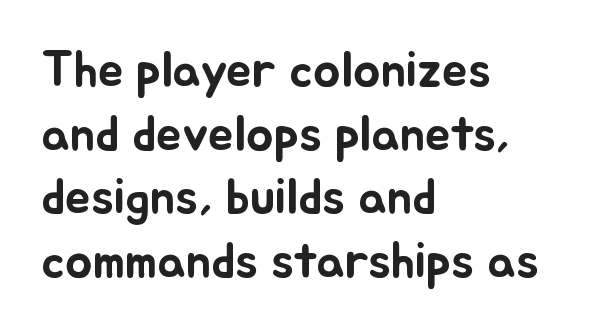
Q: Is the text italic (slanted)? A: No, it is upright.
Q: Is the text underlined? A: No.
Q: How is the paragraph aligned? A: Left-aligned.
Q: Is the spacing between letters normal or unusually wide? A: Normal.
Q: Is the spacing between lines tight, normal or loose? A: Normal.
Q: Width (condensed, normal, or wide)? A: Normal.
Q: Stroke contrast? A: Low.
Q: x-height? A: Small.
Q: Monospaced? A: No.
